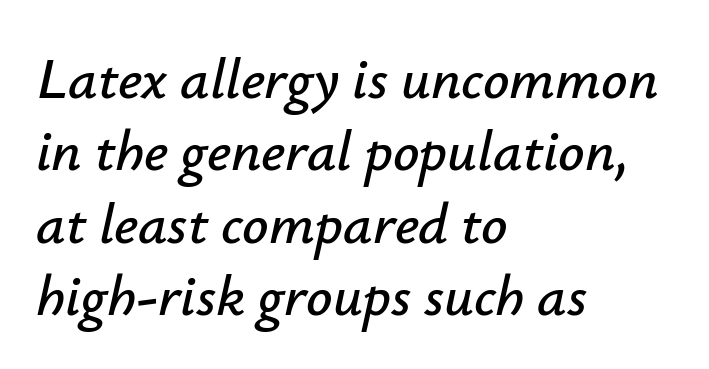
Caption: standard tracking, unaltered. Tall strokes in this sample are angled rather than plumb. You could not count columns in this text — the font is proportionally spaced. The foot of each line stays bare and open. Where is the straight margin? On the left.
